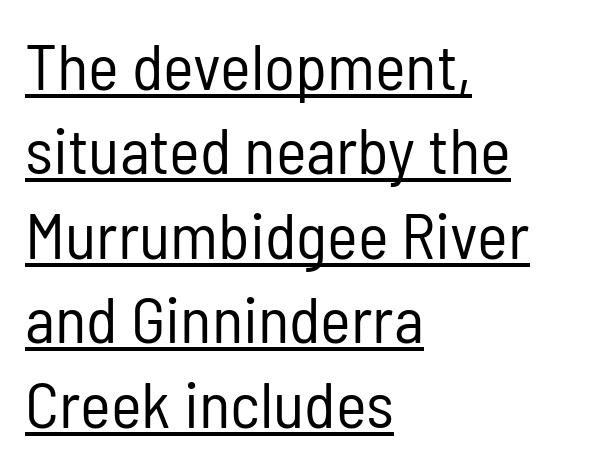
Q: Is the text bold? A: No.
Q: Is the text italic (slanted)? A: No, it is upright.
Q: Is the typeface a serif or a sans-serif typeface? A: Sans-serif.
Q: Is the text underlined? A: Yes.
Q: How is the paragraph aligned? A: Left-aligned.
Q: Is the spacing between letters normal or unusually wide? A: Normal.
Q: Is the spacing between lines tight, normal or loose? A: Normal.
Q: Width (condensed, normal, or wide)? A: Condensed.
Q: Stroke contrast? A: Low.
Q: x-height? A: Medium.
Q: Monospaced? A: No.
